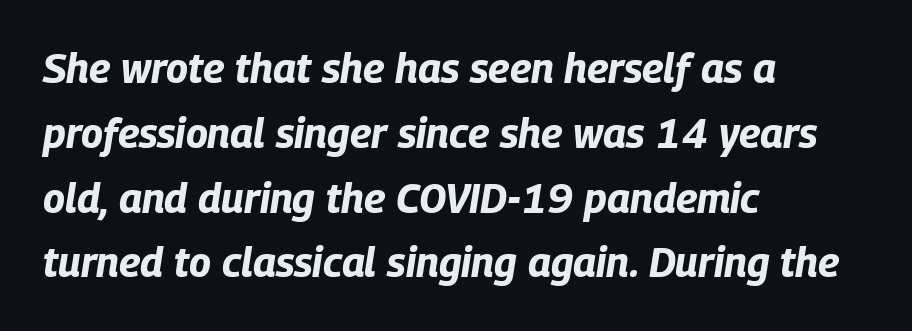
Compared with typical body copy, the letter spacing here is the same. Layout note: lines flush left. Students, observe: this is what conventionally led text looks like. The zone under the glyphs is completely vacant. These lines were composed using italics. Heavy-handed strokes throughout: this text is bold.
